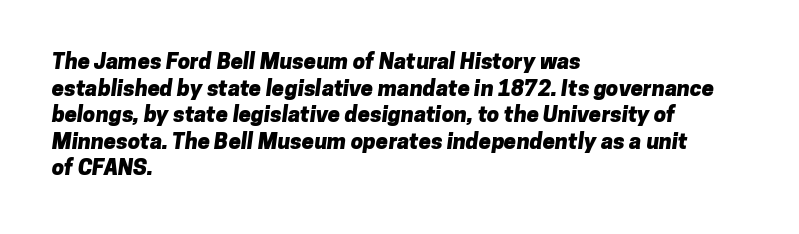
The image shows 22 px bold type; set left-aligned, line spacing 1.21x, normal letter spacing, not underlined.
